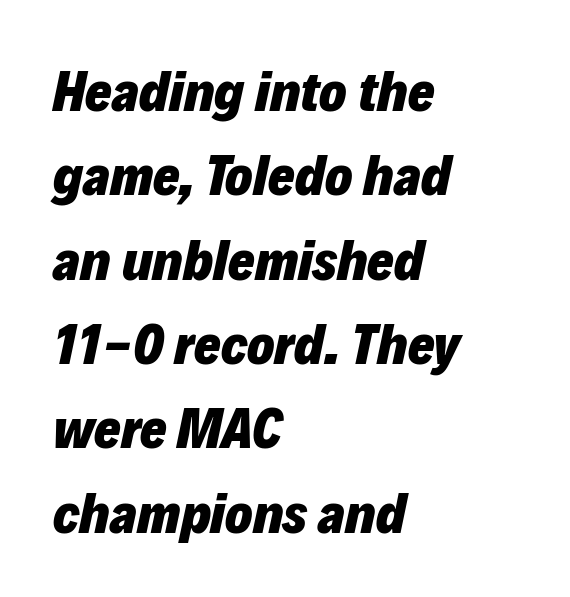
The image shows 57 px heavy type, italic (leaning right); set left-aligned, normal line spacing (1.48x), normal letter spacing, not underlined; low stroke contrast and a medium x-height.
